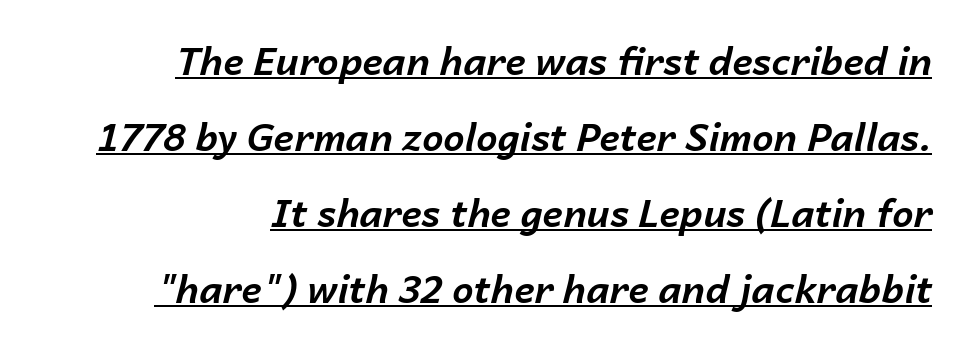
Each letter keeps its own natural width here, so spacing adapts to shape. The designer dialed line spacing up above the default. No extra tracking has been applied to these lines. Does the weight exceed regular? Yes, all the way to bold. Honestly, the underline is the first thing you notice here. Italic? Definitely — the glyphs are oblique.
